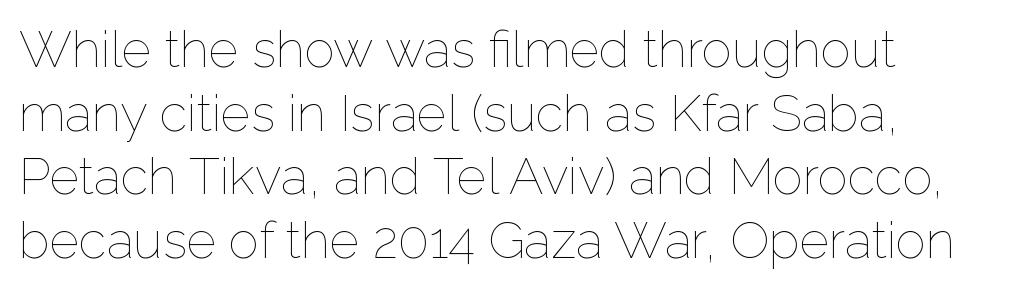
This is the regular roman posture of the typeface. Is the type heavy? It reads as light-to-regular instead. Descender tails drop into unmarked territory. The line-height multiplier appears to be the usual default. Proportional: the letters do not fall into vertical columns.
